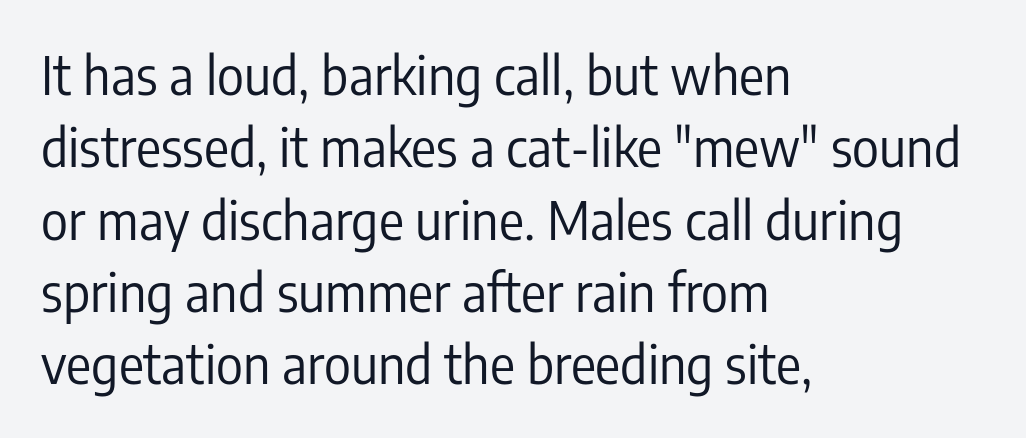
The image shows 52 px regular-weight, condensed sans-serif type, upright; set left-aligned, normal line spacing (1.39x), normal letter spacing, not underlined; low stroke contrast and a medium x-height.
